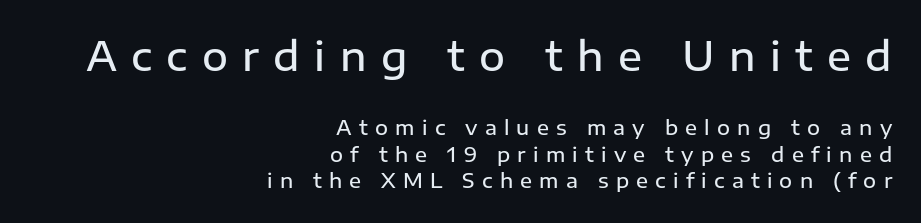
The horizontal fit of the characters is loose and conspicuously gappy. The letters advance in unequal steps, a hallmark of proportional type. Summary of vertical rhythm: regular, with standard interline spacing. The paragraph has a hard right edge and a soft left edge. The glyphs in this specimen are sans serif. A typesetter would mark this as roman, not italic.
